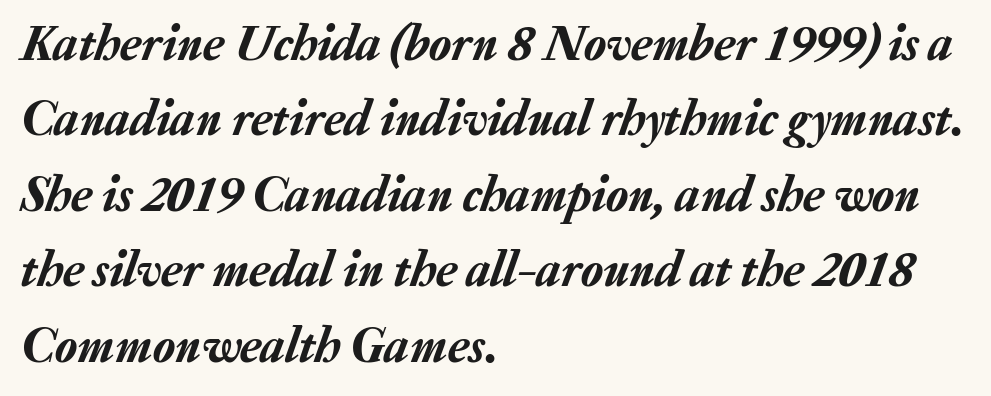
The image shows 51 px text type, italic (leaning right); set left-aligned, normal line spacing (1.48x), normal letter spacing, not underlined; low stroke contrast and a medium x-height.
